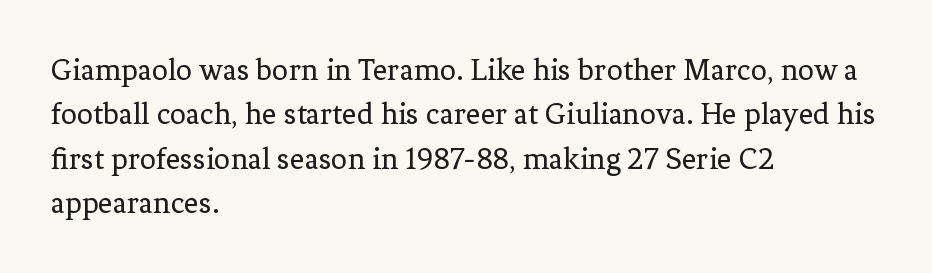
Q: Is the text bold? A: No.
Q: Is the text italic (slanted)? A: No, it is upright.
Q: Is the typeface a serif or a sans-serif typeface? A: Serif.
Q: Is the text underlined? A: No.
Q: How is the paragraph aligned? A: Left-aligned.
Q: Is the spacing between letters normal or unusually wide? A: Normal.
Q: Is the spacing between lines tight, normal or loose? A: Normal.
Q: Width (condensed, normal, or wide)? A: Normal.
Q: Stroke contrast? A: Low.
Q: x-height? A: Medium.
Q: Monospaced? A: No.
